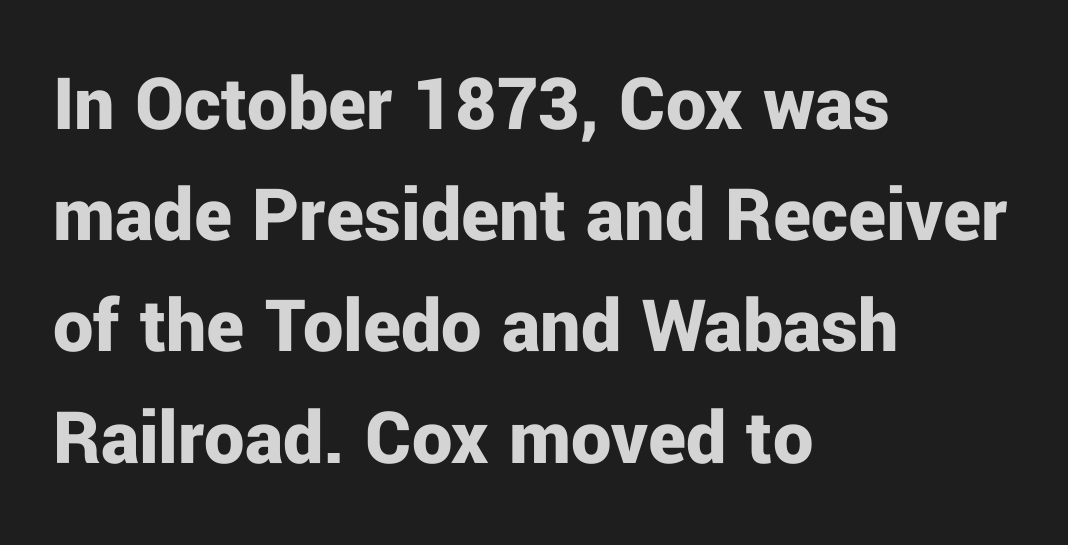
Q: Is the text bold? A: Yes.
Q: Is the text italic (slanted)? A: No, it is upright.
Q: Is the typeface a serif or a sans-serif typeface? A: Sans-serif.
Q: Is the text underlined? A: No.
Q: How is the paragraph aligned? A: Left-aligned.
Q: Is the spacing between letters normal or unusually wide? A: Normal.
Q: Is the spacing between lines tight, normal or loose? A: Normal.
Q: Width (condensed, normal, or wide)? A: Normal.
Q: Stroke contrast? A: Low.
Q: x-height? A: Medium.
Q: Monospaced? A: No.
